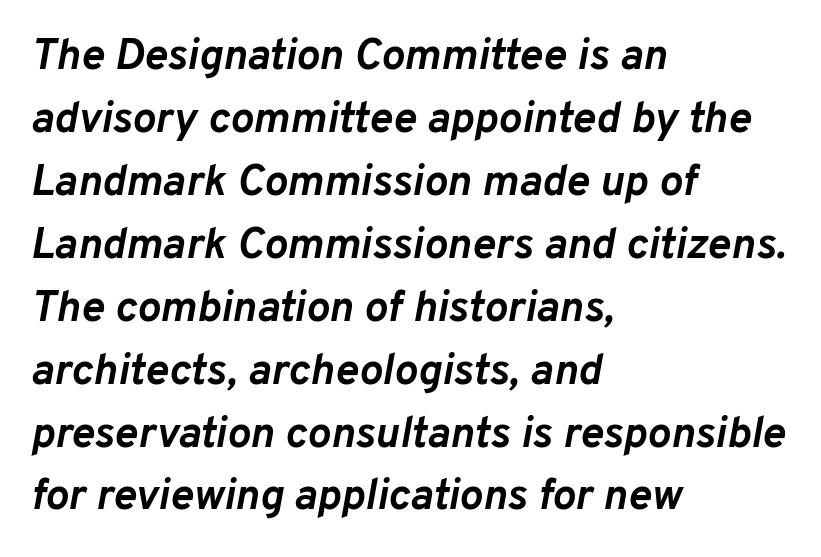
The image shows 44 px semibold type, italic (leaning right); set left-aligned, normal line spacing (1.43x), normal letter spacing, not underlined; low stroke contrast and a medium x-height.
